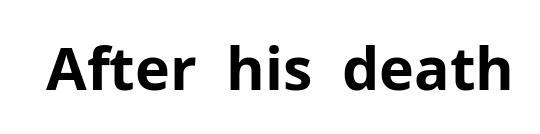
{"serif": "no", "italic": "no", "bold": "yes", "weight": "bold", "width": "normal", "stroke_contrast": "low", "x_height": "medium", "monospaced": "no", "underline": "no", "letter_spacing": "normal", "letter_spacing_em": 0.0, "glyph_px": 59}
